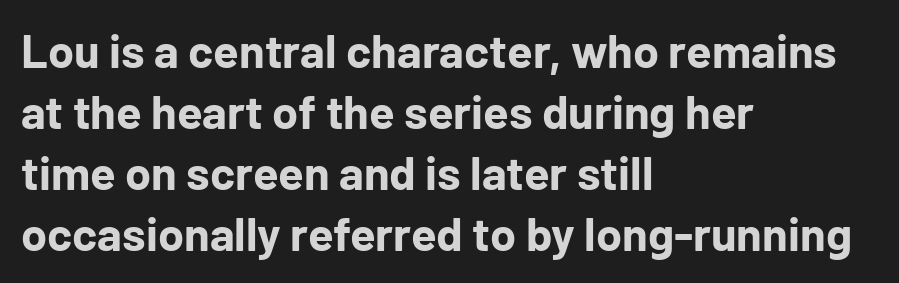
Is this a sans? Yes — the strokes have no serifs. The letters stand upright; this is a roman face. Character widths vary here, with narrow letters taking less room than wide ones. Casual observation: everything's shoved over to the left. Default kerning and tracking; the words read as compact shapes. The passage shown is not underscored anywhere.
